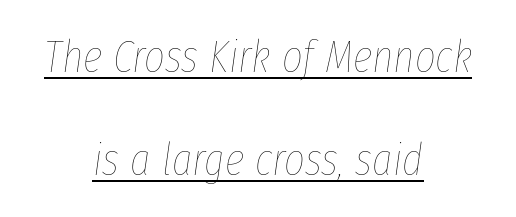
{"italic": "yes", "lean": "right", "slant_degrees": 8, "bold": "no", "weight": "thin", "width": "condensed", "stroke_contrast": "low", "x_height": "medium", "monospaced": "no", "underline": "yes", "align": "center", "line_spacing": "loose", "line_spacing_ratio": 2.29, "letter_spacing": "normal", "letter_spacing_em": 0.0, "glyph_px": 45}
